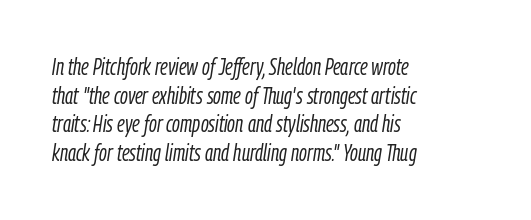
Q: Is the text bold? A: No.
Q: Is the text italic (slanted)? A: Yes, it leans right by about 9 degrees.
Q: Is the text underlined? A: No.
Q: How is the paragraph aligned? A: Left-aligned.
Q: Is the spacing between letters normal or unusually wide? A: Normal.
Q: Is the spacing between lines tight, normal or loose? A: Normal.
